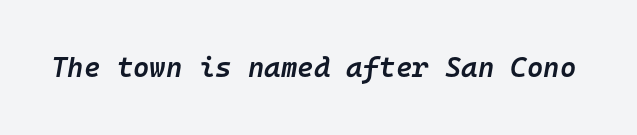
Q: Is the text bold? A: Semi-bold.
Q: Is the text italic (slanted)? A: Yes, it leans right by about 10 degrees.
Q: Is the text underlined? A: No.
Q: Is the spacing between letters normal or unusually wide? A: Normal.
Q: Width (condensed, normal, or wide)? A: Normal.
Q: Stroke contrast? A: Low.
Q: x-height? A: Medium.
Q: Monospaced? A: Yes.
